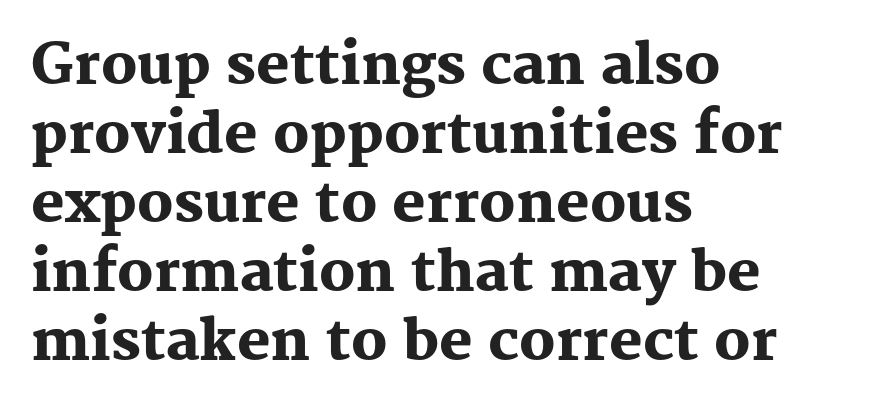
Q: Is the text bold? A: Yes.
Q: Is the text italic (slanted)? A: No, it is upright.
Q: Is the typeface a serif or a sans-serif typeface? A: Serif.
Q: Is the text underlined? A: No.
Q: How is the paragraph aligned? A: Left-aligned.
Q: Is the spacing between letters normal or unusually wide? A: Normal.
Q: Width (condensed, normal, or wide)? A: Normal.
Q: Stroke contrast? A: Medium.
Q: x-height? A: Medium.
Q: Monospaced? A: No.
